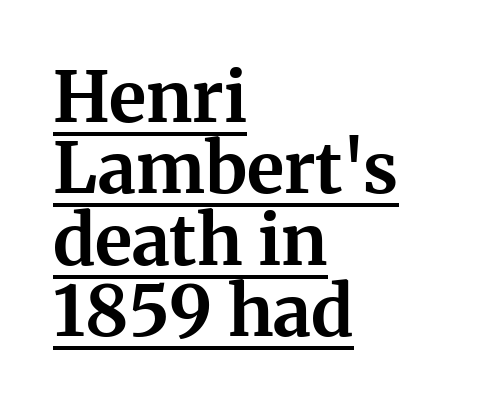
{"serif": "yes", "italic": "no", "bold": "yes", "weight": "bold", "width": "normal", "stroke_contrast": "medium", "x_height": "medium", "monospaced": "no", "underline": "yes", "align": "left", "line_spacing": "tight", "line_spacing_ratio": 1.02, "letter_spacing": "normal", "letter_spacing_em": 0.0, "glyph_px": 70}
